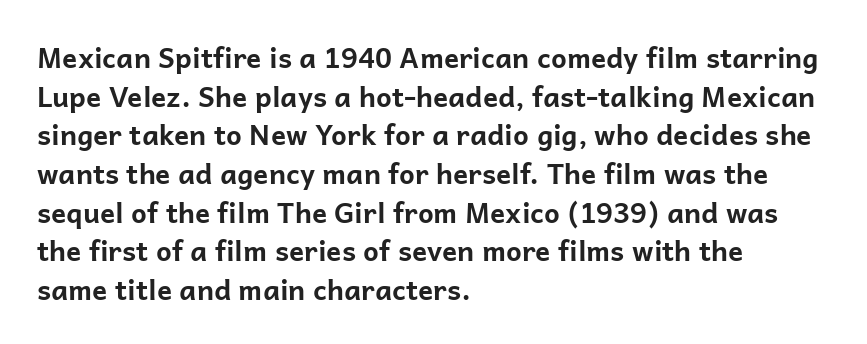
The image shows 28 px bold sans-serif type, upright; set left-aligned, normal line spacing (1.38x), normal letter spacing, not underlined; low stroke contrast and a medium x-height.
